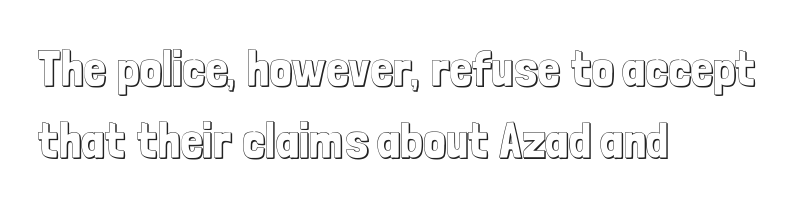
{"italic": "no", "width": "condensed", "x_height": "medium", "monospaced": "no", "underline": "no", "align": "left", "line_spacing": "normal", "line_spacing_ratio": 1.46, "letter_spacing": "normal", "letter_spacing_em": 0.0, "glyph_px": 49}
